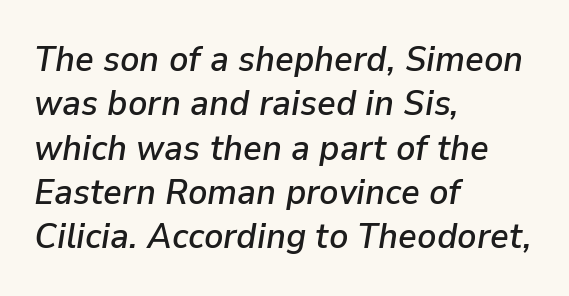
Glance below the letters and you will spot only blank space. You can tell it's italic because the verticals aren't actually vertical. Varying glyph widths throughout — classic text-font behaviour. The rag falls on the right side of this text block. Compared with typical body copy, the letter spacing here is the same.
